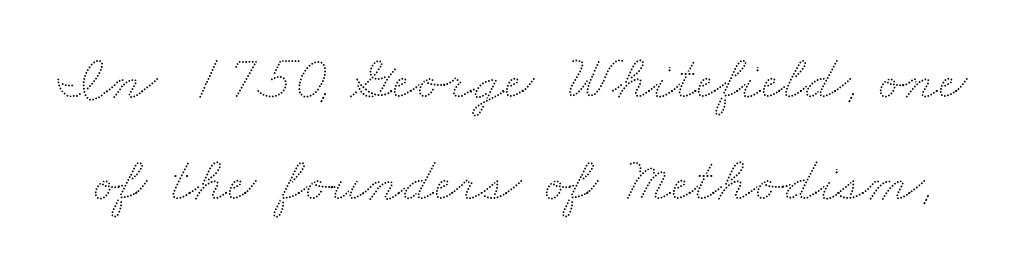
Q: Is the text underlined? A: No.
Q: Is the spacing between letters normal or unusually wide? A: Normal.
Q: Is the spacing between lines tight, normal or loose? A: Normal.
Q: Width (condensed, normal, or wide)? A: Wide.
Q: Stroke contrast? A: Low.
Q: x-height? A: Small.
Q: Monospaced? A: No.
